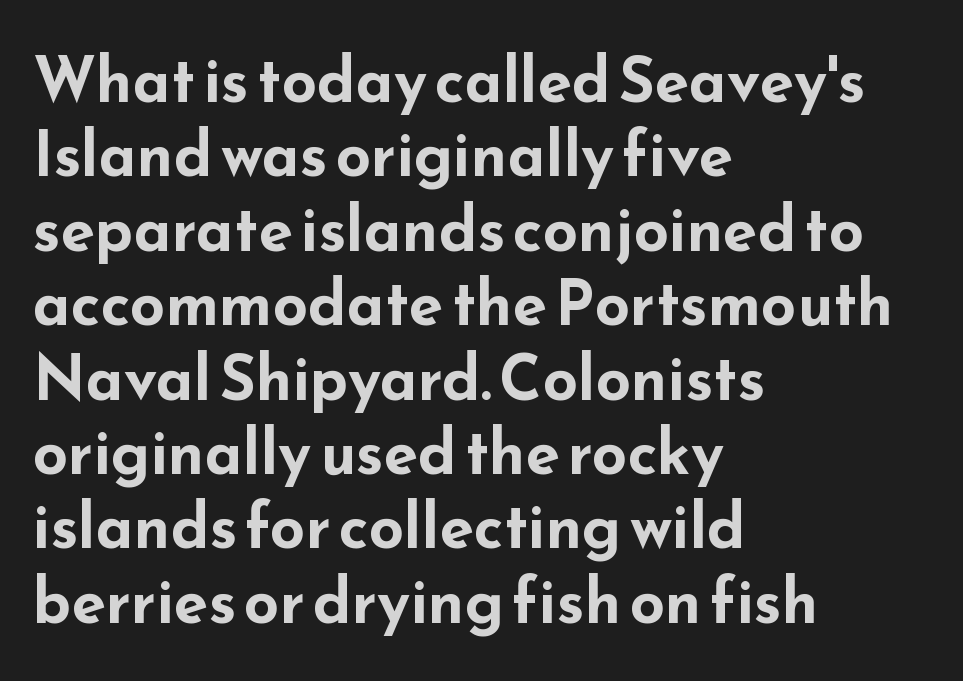
This is sans-serif lettering, the kind often seen on screens and signage. Decoration check: the copy has no underline. This sample uses plain, unmodified letter spacing. This is heavy type, rendered in bold. Here the designer chose a conventional face with non-uniform glyph widths.
